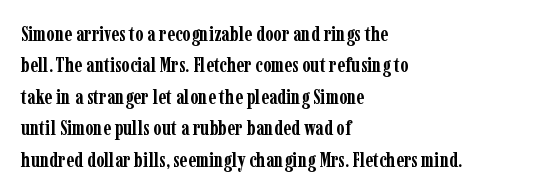
The image shows 21 px bold type, upright; set left-aligned, normal line spacing (1.5x), normal letter spacing, not underlined.
